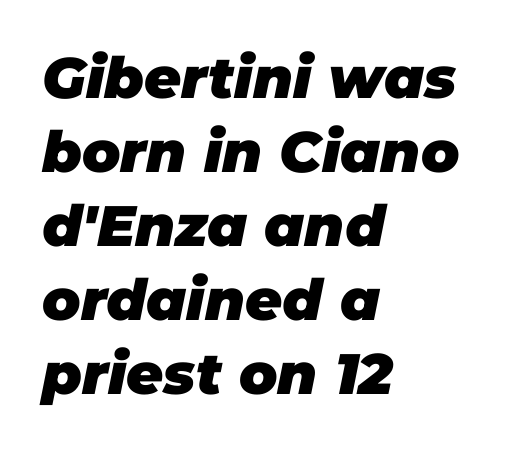
Is there much room between lines? A standard amount, neither cramped nor airy. The glyphs are unaccompanied by any horizontal stroke below them. Strokes here are thick enough to call this a true bold. This is oblique type, the kind used for emphasis or titles. The passage is arranged the way most books set body copy — flush left.
